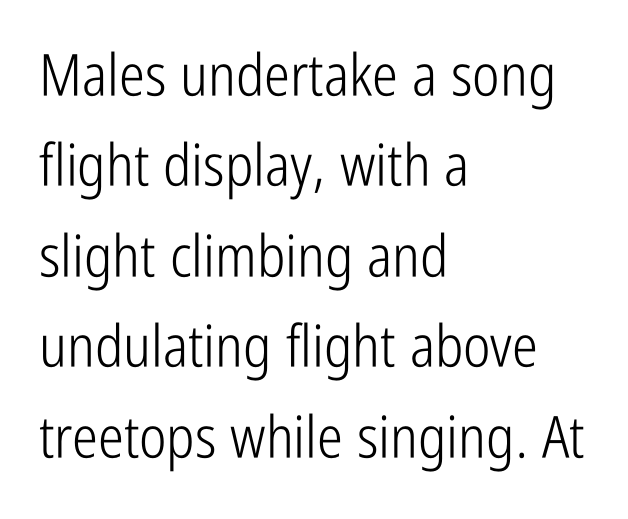
Q: Is the text bold? A: No.
Q: Is the text italic (slanted)? A: No, it is upright.
Q: Is the typeface a serif or a sans-serif typeface? A: Sans-serif.
Q: Is the text underlined? A: No.
Q: How is the paragraph aligned? A: Left-aligned.
Q: Is the spacing between letters normal or unusually wide? A: Normal.
Q: Is the spacing between lines tight, normal or loose? A: Normal.
Q: Width (condensed, normal, or wide)? A: Condensed.
Q: Stroke contrast? A: Low.
Q: x-height? A: Medium.
Q: Monospaced? A: No.
